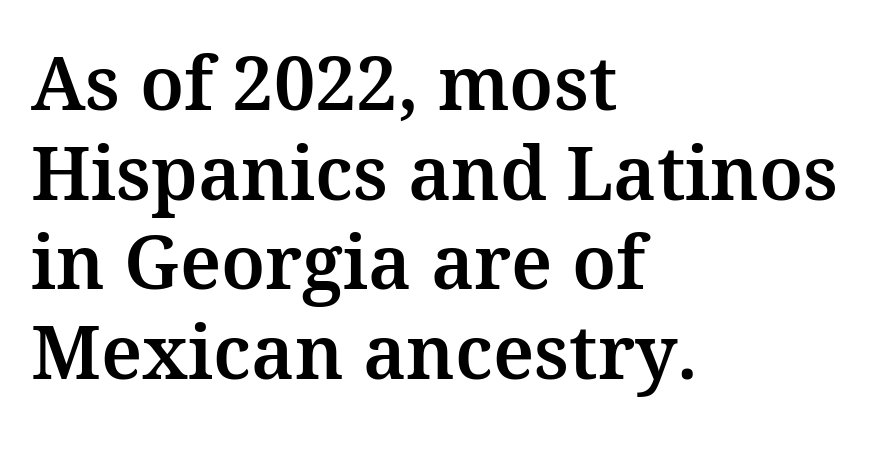
Notice how the passage keeps a crisp vertical edge on the left only. Check under the words: just untouched page. A roman cut, with each character standing at attention. Proportional: the letters do not fall into vertical columns.
